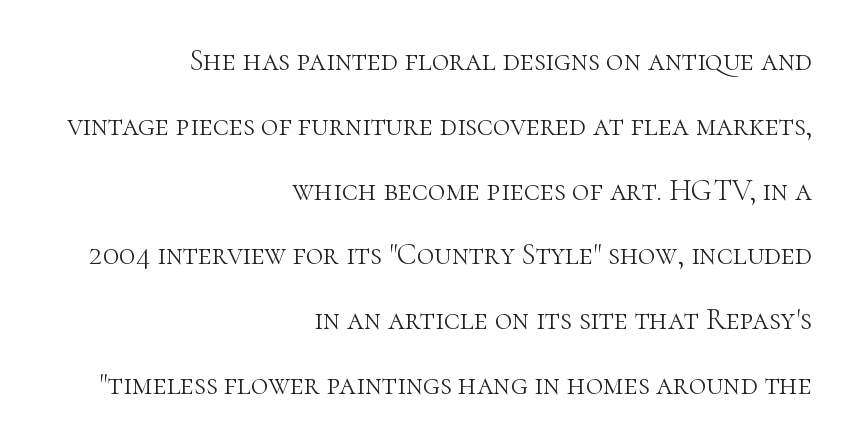
{"serif": "yes", "italic": "no", "bold": "no", "weight": "light", "width": "normal", "stroke_contrast": "high", "x_height": "medium", "monospaced": "no", "underline": "no", "align": "right", "line_spacing": "loose", "line_spacing_ratio": 2.16, "letter_spacing": "normal", "letter_spacing_em": 0.0, "glyph_px": 30}
